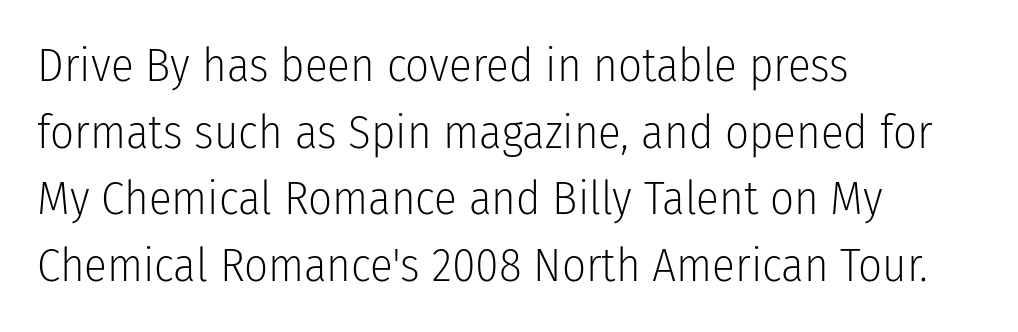
If you drew a ruler down the left edge, every line would touch it. The rows are spaced the way most documents space them. Nothing sits at the stroke ends, so this counts as sans-serif. The line texture is even and compact thanks to regular tracking. Rule under the text: the space is simply empty.
